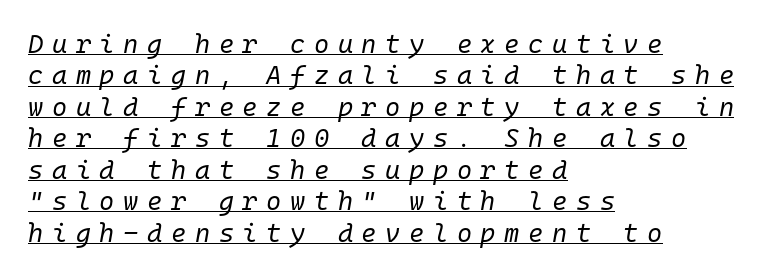
Q: Is the text bold? A: No.
Q: Is the text italic (slanted)? A: Yes, it leans right by about 10 degrees.
Q: Is the text underlined? A: Yes.
Q: How is the paragraph aligned? A: Left-aligned.
Q: Is the spacing between letters normal or unusually wide? A: Unusually wide.
